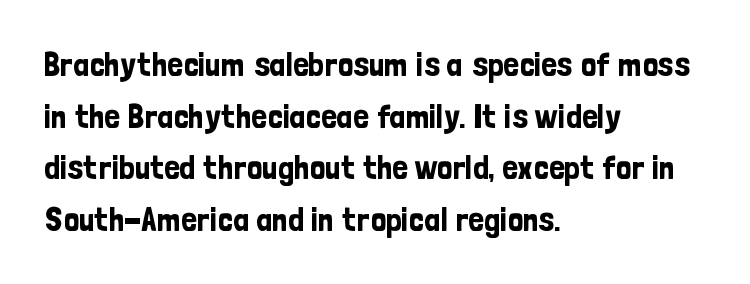
Q: Is the text italic (slanted)? A: No, it is upright.
Q: Is the typeface a serif or a sans-serif typeface? A: Sans-serif.
Q: Is the text underlined? A: No.
Q: How is the paragraph aligned? A: Left-aligned.
Q: Is the spacing between letters normal or unusually wide? A: Normal.
Q: Is the spacing between lines tight, normal or loose? A: Normal.
Q: Width (condensed, normal, or wide)? A: Condensed.
Q: Stroke contrast? A: Low.
Q: x-height? A: Medium.
Q: Monospaced? A: No.
